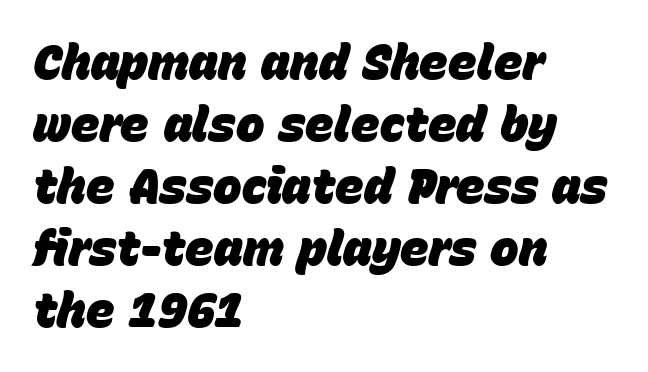
{"italic": "yes", "lean": "right", "slant_degrees": 15, "bold": "yes", "weight": "heavy", "width": "normal", "stroke_contrast": "low", "x_height": "large", "monospaced": "no", "underline": "no", "align": "left", "line_spacing": "normal", "line_spacing_ratio": 1.29, "letter_spacing": "normal", "letter_spacing_em": 0.0, "glyph_px": 48}
